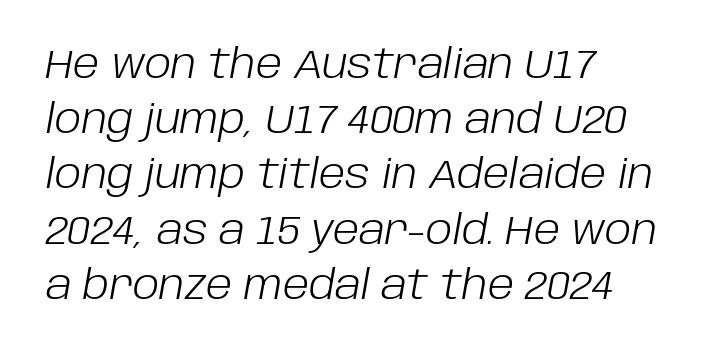
The image shows 40 px light type, italic (leaning right); set left-aligned, normal line spacing (1.38x), normal letter spacing, not underlined; low stroke contrast and a large x-height.
